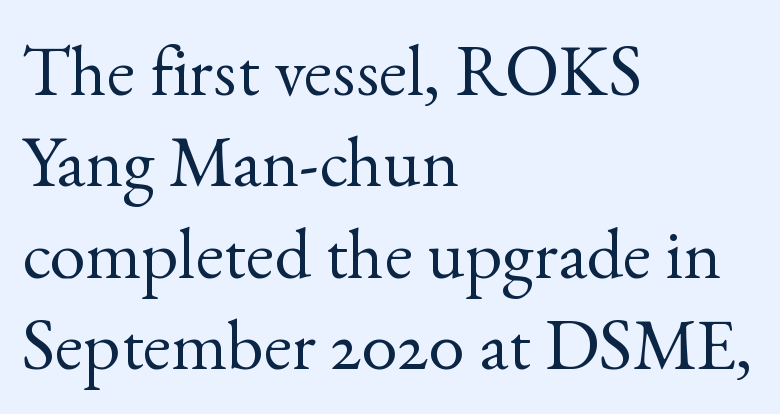
{"serif": "yes", "italic": "no", "bold": "no", "weight": "regular", "width": "normal", "x_height": "small", "monospaced": "no", "underline": "no", "align": "left", "line_spacing": "normal", "line_spacing_ratio": 1.27, "letter_spacing": "normal", "letter_spacing_em": 0.0, "glyph_px": 72}
